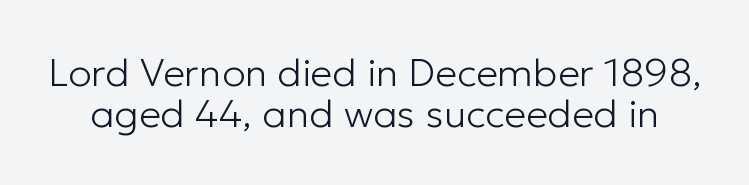
The image shows 39 px light sans-serif type, upright; set tight line spacing (1.04x), normal letter spacing, not underlined; low stroke contrast and a medium x-height.
